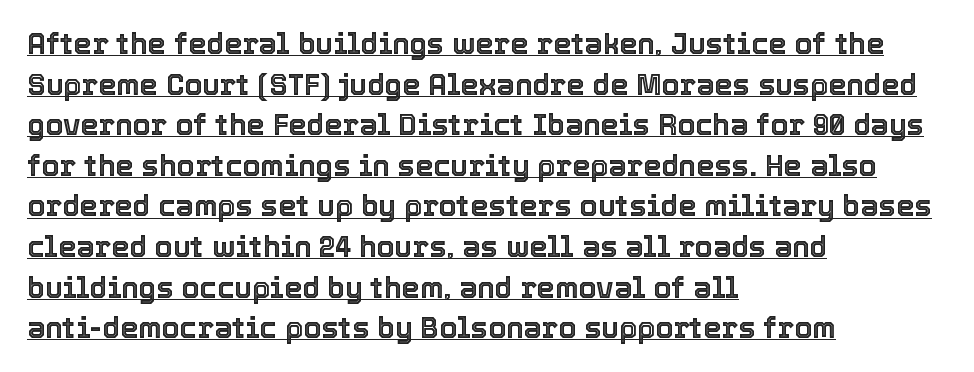
The image shows 29 px text type, upright; set left-aligned, normal line spacing (1.4x), normal letter spacing, underlined; a medium x-height.
